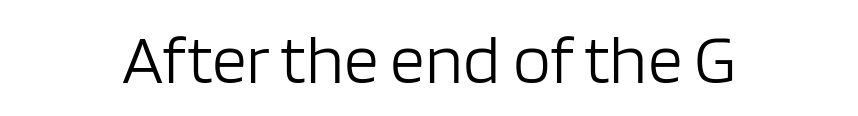
Q: Is the text bold? A: No.
Q: Is the text italic (slanted)? A: No, it is upright.
Q: Is the typeface a serif or a sans-serif typeface? A: Sans-serif.
Q: Is the text underlined? A: No.
Q: How is the paragraph aligned? A: Centered.
Q: Is the spacing between letters normal or unusually wide? A: Normal.
Q: Width (condensed, normal, or wide)? A: Normal.
Q: Stroke contrast? A: Low.
Q: x-height? A: Large.
Q: Monospaced? A: No.
